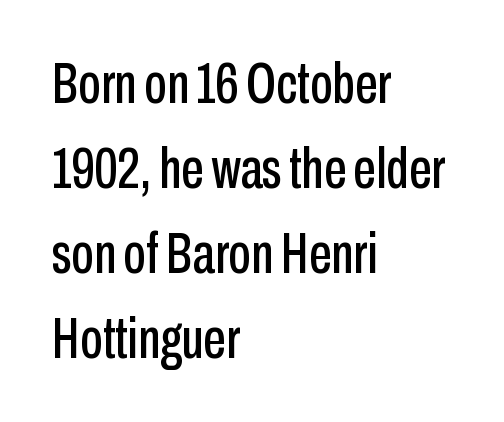
{"serif": "no", "italic": "no", "width": "condensed", "stroke_contrast": "low", "x_height": "medium", "monospaced": "no", "underline": "no", "align": "left", "line_spacing": "normal", "line_spacing_ratio": 1.49, "letter_spacing": "normal", "letter_spacing_em": 0.0, "glyph_px": 57}
